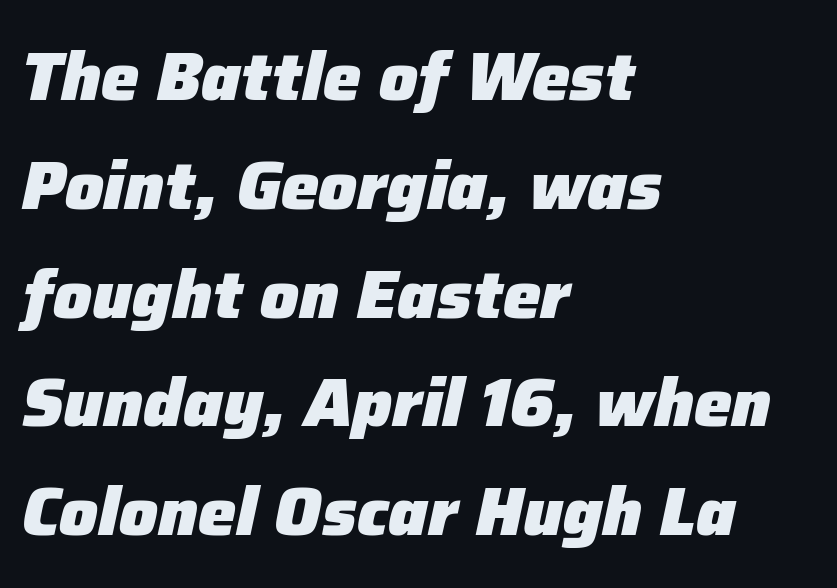
When letters slant like this, we call the style italic. Type without underlining. Is the letter spacing exaggerated? No — it looks like the ordinary default. Weight: bold. Each letter keeps its own natural width here, so spacing adapts to shape. These lines sit exactly where default settings would place them.
